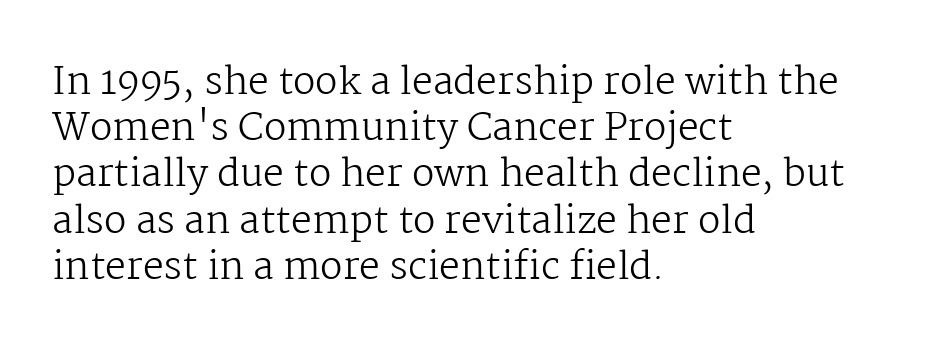
The image shows 37 px regular-weight serif type, upright; set left-aligned, normal line spacing (1.25x), normal letter spacing, not underlined; medium stroke contrast and a medium x-height.
